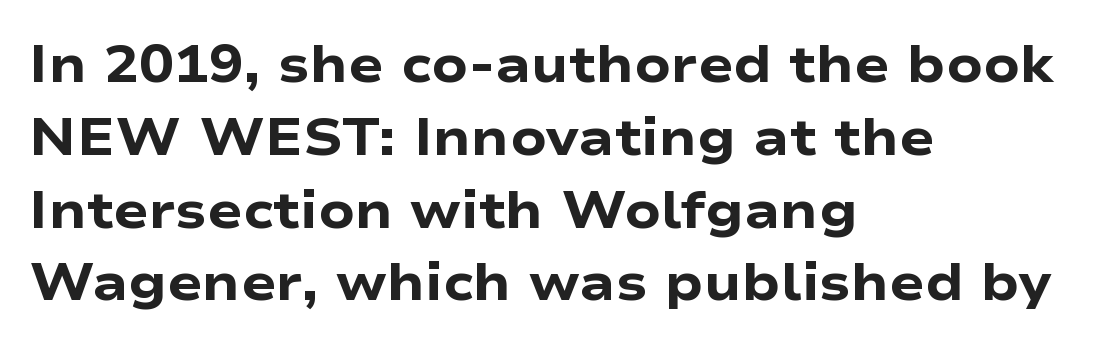
Q: Is the text bold? A: Yes.
Q: Is the text italic (slanted)? A: No, it is upright.
Q: Is the typeface a serif or a sans-serif typeface? A: Sans-serif.
Q: Is the text underlined? A: No.
Q: How is the paragraph aligned? A: Left-aligned.
Q: Is the spacing between letters normal or unusually wide? A: Normal.
Q: Is the spacing between lines tight, normal or loose? A: Normal.
Q: Width (condensed, normal, or wide)? A: Wide.
Q: Stroke contrast? A: Low.
Q: x-height? A: Medium.
Q: Monospaced? A: No.
